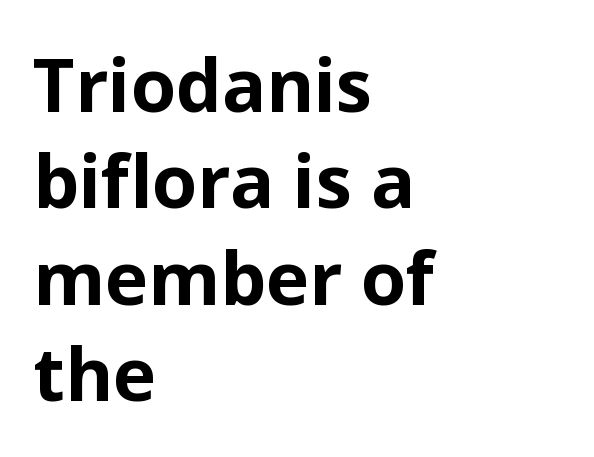
Q: Is the text bold? A: Yes.
Q: Is the text italic (slanted)? A: No, it is upright.
Q: Is the typeface a serif or a sans-serif typeface? A: Sans-serif.
Q: Is the text underlined? A: No.
Q: How is the paragraph aligned? A: Left-aligned.
Q: Is the spacing between letters normal or unusually wide? A: Normal.
Q: Is the spacing between lines tight, normal or loose? A: Normal.
Q: Width (condensed, normal, or wide)? A: Normal.
Q: Stroke contrast? A: Low.
Q: x-height? A: Medium.
Q: Monospaced? A: No.
